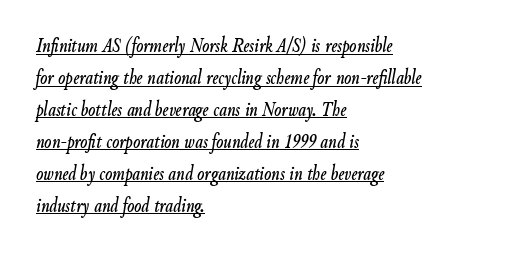
The image shows 21 px text type, italic (leaning right); set left-aligned, normal line spacing (1.52x), normal letter spacing, underlined.
